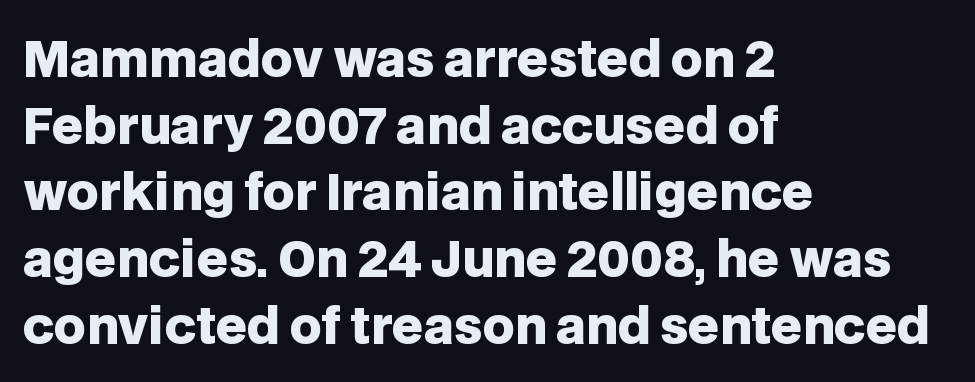
{"serif": "no", "italic": "no", "bold": "yes", "weight": "heavy", "width": "normal", "stroke_contrast": "low", "x_height": "large", "monospaced": "no", "underline": "no", "align": "left", "line_spacing": "normal", "line_spacing_ratio": 1.36, "letter_spacing": "normal", "letter_spacing_em": 0.0, "glyph_px": 49}
